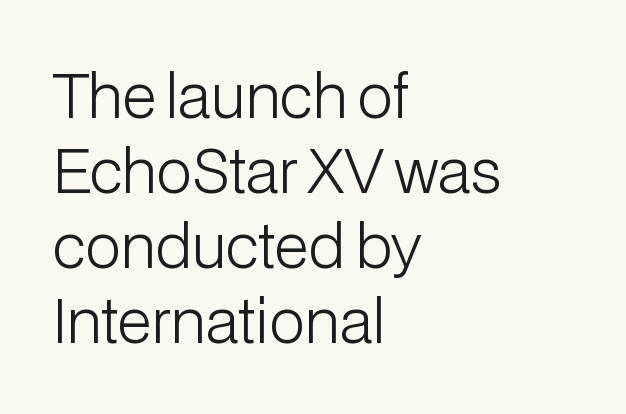
Q: Is the text bold? A: No.
Q: Is the text italic (slanted)? A: No, it is upright.
Q: Is the typeface a serif or a sans-serif typeface? A: Sans-serif.
Q: Is the text underlined? A: No.
Q: How is the paragraph aligned? A: Left-aligned.
Q: Is the spacing between letters normal or unusually wide? A: Normal.
Q: Is the spacing between lines tight, normal or loose? A: Normal.
Q: Width (condensed, normal, or wide)? A: Normal.
Q: Stroke contrast? A: Low.
Q: x-height? A: Medium.
Q: Monospaced? A: No.
